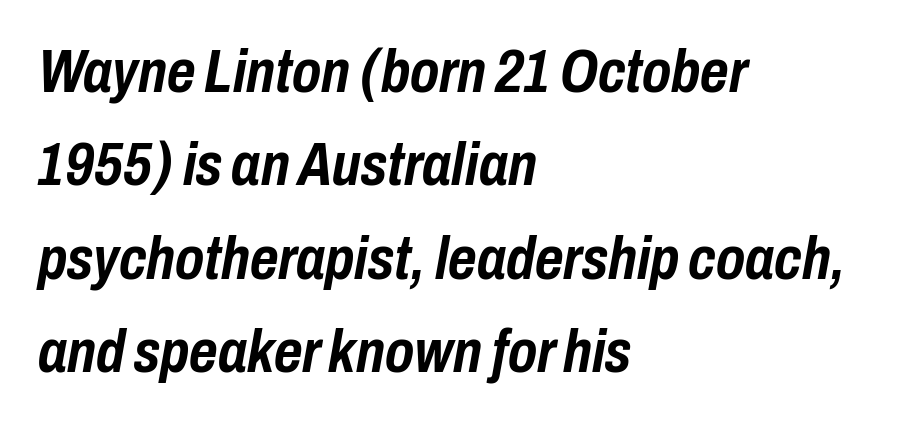
Q: Is the text bold? A: Yes.
Q: Is the text italic (slanted)? A: Yes, it leans right by about 10 degrees.
Q: Is the text underlined? A: No.
Q: How is the paragraph aligned? A: Left-aligned.
Q: Is the spacing between letters normal or unusually wide? A: Normal.
Q: Is the spacing between lines tight, normal or loose? A: Normal.
Q: Width (condensed, normal, or wide)? A: Condensed.
Q: Stroke contrast? A: Low.
Q: x-height? A: Medium.
Q: Monospaced? A: No.
